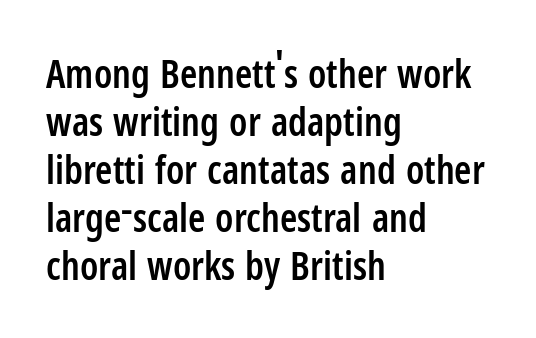
Q: Is the text bold? A: Semi-bold.
Q: Is the text italic (slanted)? A: No, it is upright.
Q: Is the typeface a serif or a sans-serif typeface? A: Sans-serif.
Q: Is the text underlined? A: No.
Q: How is the paragraph aligned? A: Left-aligned.
Q: Is the spacing between letters normal or unusually wide? A: Normal.
Q: Width (condensed, normal, or wide)? A: Condensed.
Q: Stroke contrast? A: Low.
Q: x-height? A: Medium.
Q: Monospaced? A: No.
